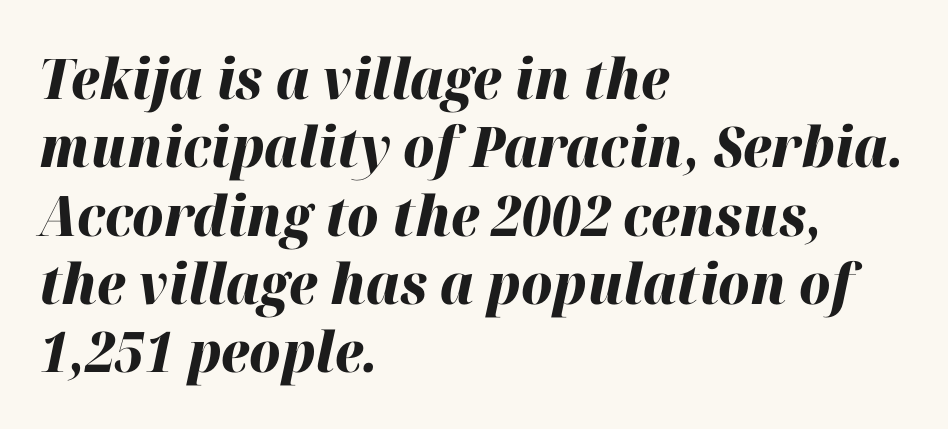
The image shows 56 px heavy type, italic (leaning right); set left-aligned, line spacing 1.22x, normal letter spacing, not underlined; high stroke contrast and a medium x-height.
